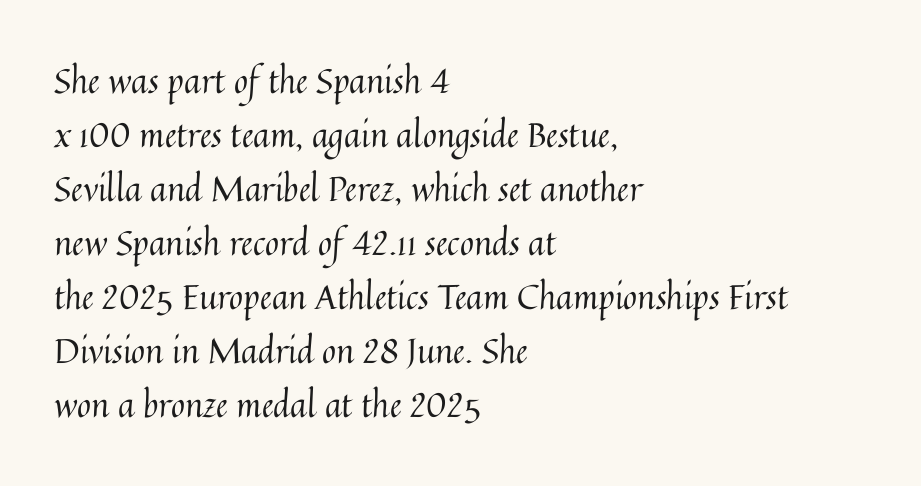
Q: Is the text bold? A: No.
Q: Is the text italic (slanted)? A: Yes.
Q: Is the text underlined? A: No.
Q: How is the paragraph aligned? A: Left-aligned.
Q: Is the spacing between letters normal or unusually wide? A: Normal.
Q: Is the spacing between lines tight, normal or loose? A: Normal.
Q: Width (condensed, normal, or wide)? A: Normal.
Q: Stroke contrast? A: Medium.
Q: x-height? A: Medium.
Q: Monospaced? A: No.
